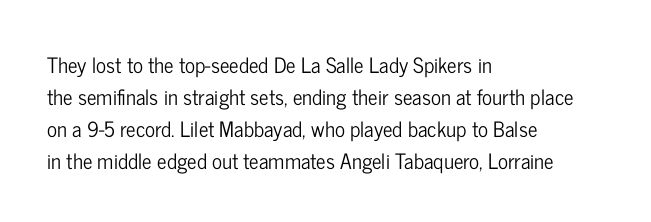
Q: Is the text italic (slanted)? A: No, it is upright.
Q: Is the text underlined? A: No.
Q: How is the paragraph aligned? A: Left-aligned.
Q: Is the spacing between letters normal or unusually wide? A: Normal.
Q: Is the spacing between lines tight, normal or loose? A: Normal.
